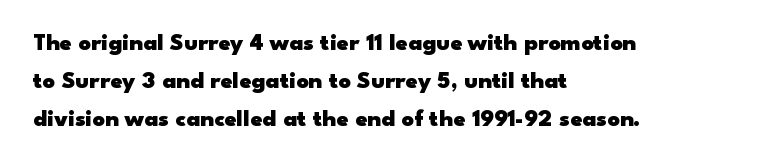
The image shows 24 px bold type, upright; set left-aligned, normal line spacing (1.59x), normal letter spacing, not underlined.
